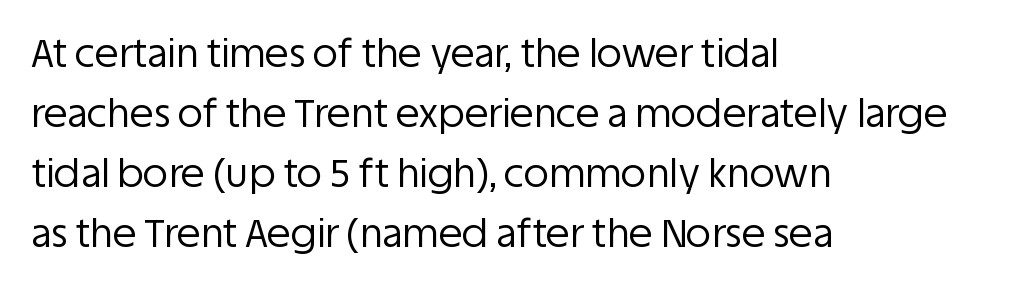
Q: Is the text bold? A: No.
Q: Is the text italic (slanted)? A: No, it is upright.
Q: Is the typeface a serif or a sans-serif typeface? A: Sans-serif.
Q: Is the text underlined? A: No.
Q: How is the paragraph aligned? A: Left-aligned.
Q: Is the spacing between letters normal or unusually wide? A: Normal.
Q: Is the spacing between lines tight, normal or loose? A: Normal.
Q: Width (condensed, normal, or wide)? A: Normal.
Q: Stroke contrast? A: Low.
Q: x-height? A: Large.
Q: Monospaced? A: No.
